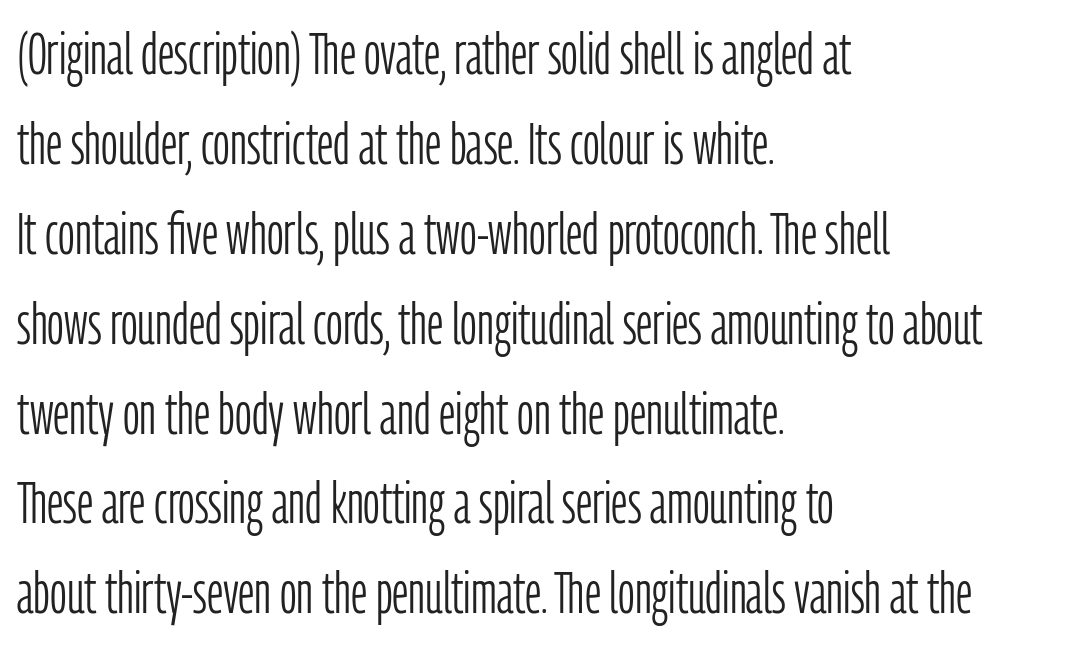
{"serif": "no", "italic": "no", "bold": "no", "weight": "light", "width": "condensed", "stroke_contrast": "low", "x_height": "medium", "monospaced": "no", "underline": "no", "align": "left", "line_spacing": "normal", "line_spacing_ratio": 1.55, "letter_spacing": "normal", "letter_spacing_em": 0.0, "glyph_px": 58}
